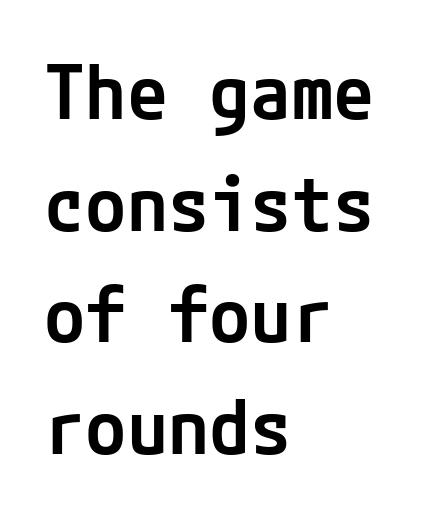
In terms of letterspacing, this is plain default setting. The characters look somewhat weighty, a semibold short of true bold. The passage shown is typeset with a sans-serif family. In CSS terms this would be text-align: left. The type sits square on the baseline with zero lean.
